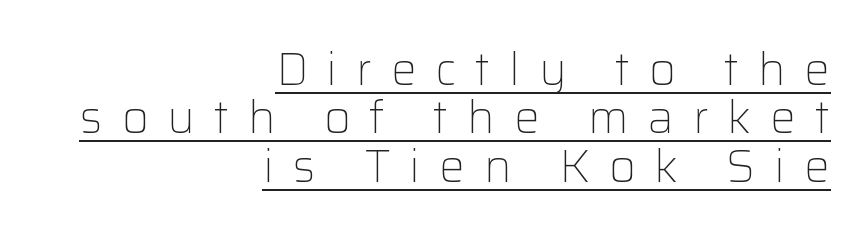
Q: Is the text bold? A: No.
Q: Is the text italic (slanted)? A: No, it is upright.
Q: Is the typeface a serif or a sans-serif typeface? A: Sans-serif.
Q: Is the text underlined? A: Yes.
Q: How is the paragraph aligned? A: Right-aligned.
Q: Is the spacing between letters normal or unusually wide? A: Unusually wide.
Q: Is the spacing between lines tight, normal or loose? A: Tight.
Q: Width (condensed, normal, or wide)? A: Normal.
Q: Stroke contrast? A: Low.
Q: x-height? A: Medium.
Q: Monospaced? A: No.
